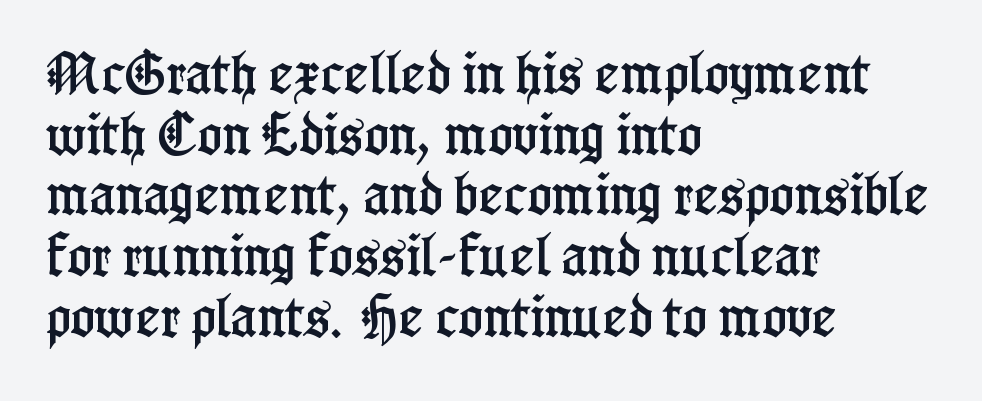
This is the regular roman posture of the typeface. A normal amount of white space separates one row of letters from the next. A typesetter would call this proportional, since set widths differ per character. Honestly, the letter spacing is just normal — you wouldn't notice it.
